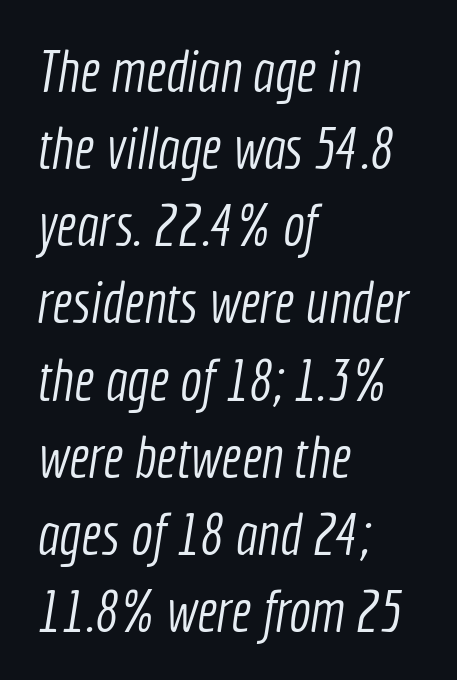
The image shows 58 px light, condensed sans-serif type; set left-aligned, normal line spacing (1.33x), normal letter spacing, not underlined; a medium x-height.
